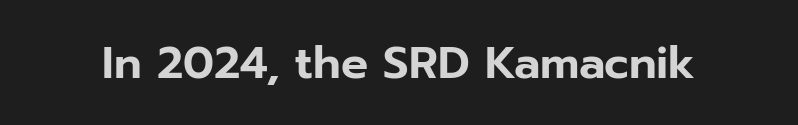
The image shows 45 px sans-serif type, upright; set normal letter spacing, not underlined; low stroke contrast and a medium x-height.
